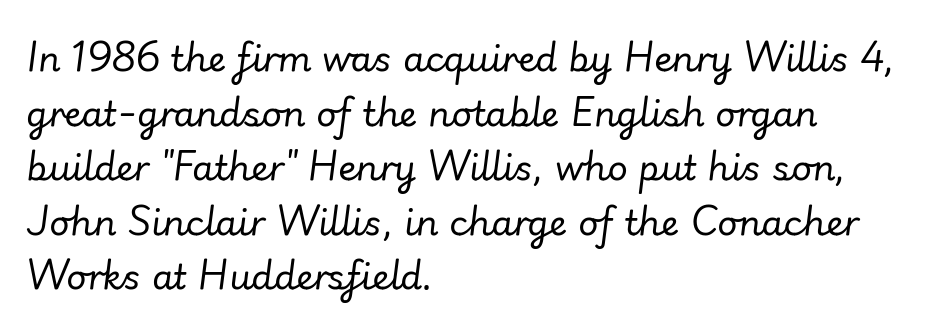
{"italic": "yes", "lean": "right", "slant_degrees": 7, "bold": "no", "weight": "regular", "width": "normal", "stroke_contrast": "low", "x_height": "small", "monospaced": "no", "underline": "no", "align": "left", "line_spacing": "normal", "line_spacing_ratio": 1.56, "letter_spacing": "normal", "letter_spacing_em": 0.0, "glyph_px": 35}
